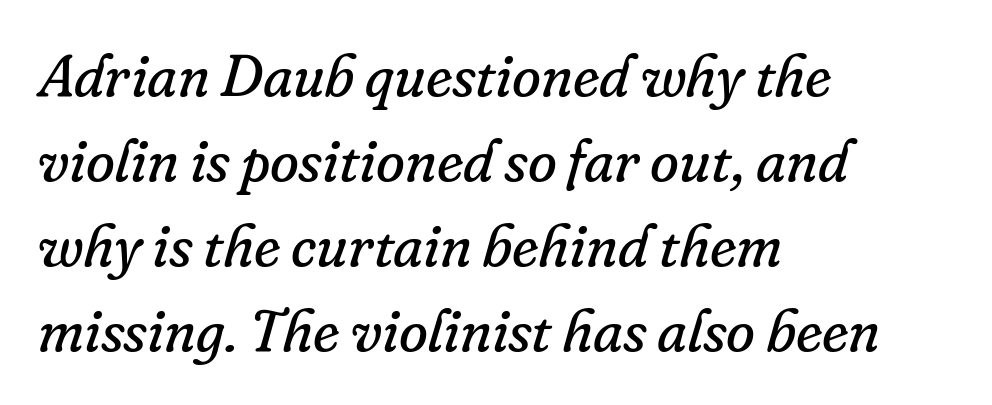
Q: Is the text bold? A: No.
Q: Is the text italic (slanted)? A: Yes, it leans right by about 16 degrees.
Q: Is the typeface a serif or a sans-serif typeface? A: Serif.
Q: Is the text underlined? A: No.
Q: How is the paragraph aligned? A: Left-aligned.
Q: Is the spacing between letters normal or unusually wide? A: Normal.
Q: Is the spacing between lines tight, normal or loose? A: Normal.
Q: Width (condensed, normal, or wide)? A: Normal.
Q: Stroke contrast? A: Low.
Q: x-height? A: Small.
Q: Monospaced? A: No.
